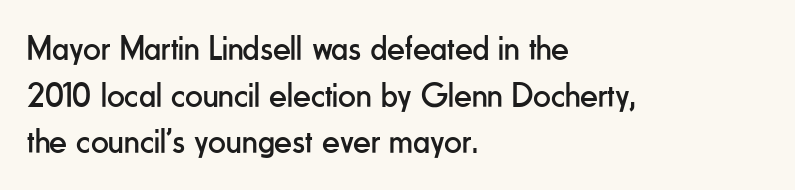
Q: Is the text bold? A: No.
Q: Is the text italic (slanted)? A: No, it is upright.
Q: Is the typeface a serif or a sans-serif typeface? A: Sans-serif.
Q: Is the text underlined? A: No.
Q: How is the paragraph aligned? A: Left-aligned.
Q: Is the spacing between letters normal or unusually wide? A: Normal.
Q: Is the spacing between lines tight, normal or loose? A: Normal.
Q: Width (condensed, normal, or wide)? A: Condensed.
Q: Stroke contrast? A: Low.
Q: x-height? A: Small.
Q: Monospaced? A: No.
